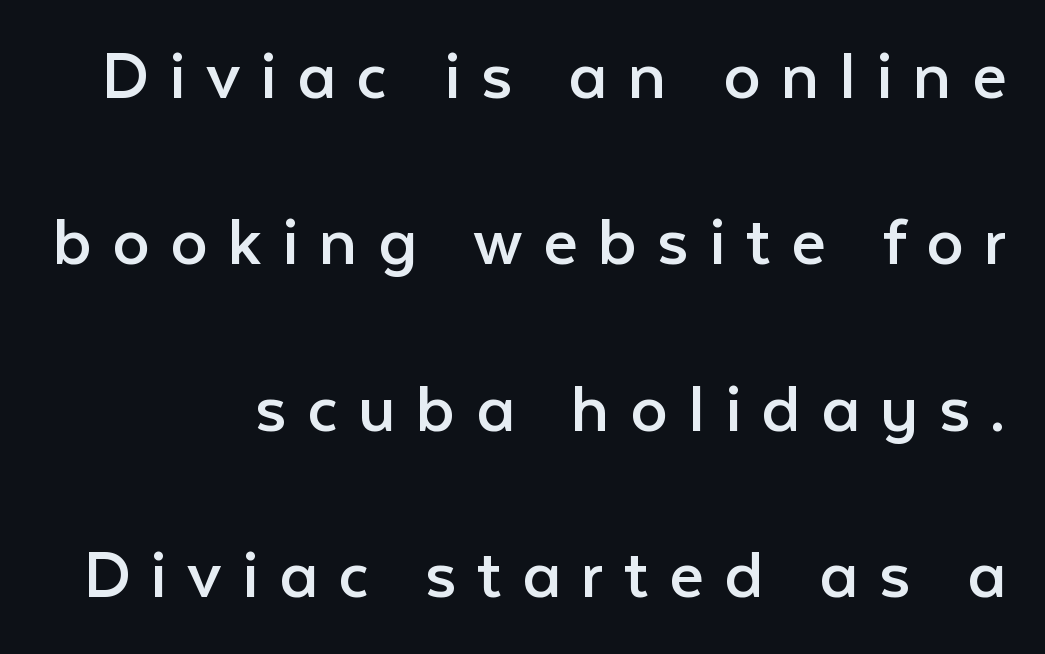
Q: Is the text bold? A: No.
Q: Is the text italic (slanted)? A: No, it is upright.
Q: Is the typeface a serif or a sans-serif typeface? A: Sans-serif.
Q: Is the text underlined? A: No.
Q: How is the paragraph aligned? A: Right-aligned.
Q: Is the spacing between letters normal or unusually wide? A: Unusually wide.
Q: Is the spacing between lines tight, normal or loose? A: Loose.
Q: Width (condensed, normal, or wide)? A: Normal.
Q: Stroke contrast? A: Low.
Q: x-height? A: Medium.
Q: Monospaced? A: No.
